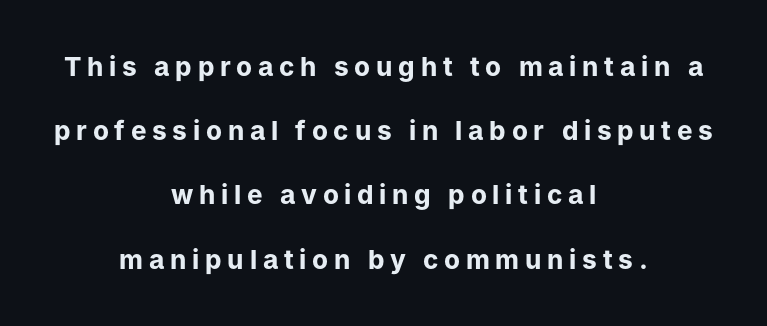
Q: Is the text bold? A: Yes.
Q: Is the text italic (slanted)? A: No, it is upright.
Q: Is the text underlined? A: No.
Q: How is the paragraph aligned? A: Centered.
Q: Is the spacing between letters normal or unusually wide? A: Unusually wide.
Q: Is the spacing between lines tight, normal or loose? A: Loose.
